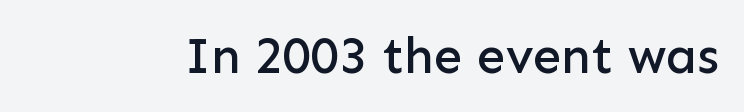
The image shows 51 px sans-serif type, upright; set normal letter spacing, not underlined; low stroke contrast and a medium x-height.
